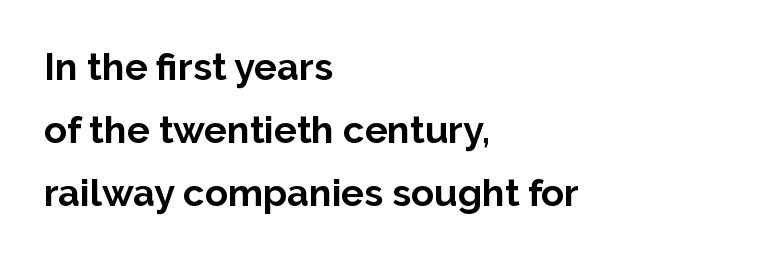
{"serif": "no", "italic": "no", "bold": "yes", "weight": "bold", "width": "normal", "stroke_contrast": "low", "x_height": "medium", "monospaced": "no", "underline": "no", "align": "left", "line_spacing": "normal", "line_spacing_ratio": 1.66, "letter_spacing": "normal", "letter_spacing_em": 0.0, "glyph_px": 38}
